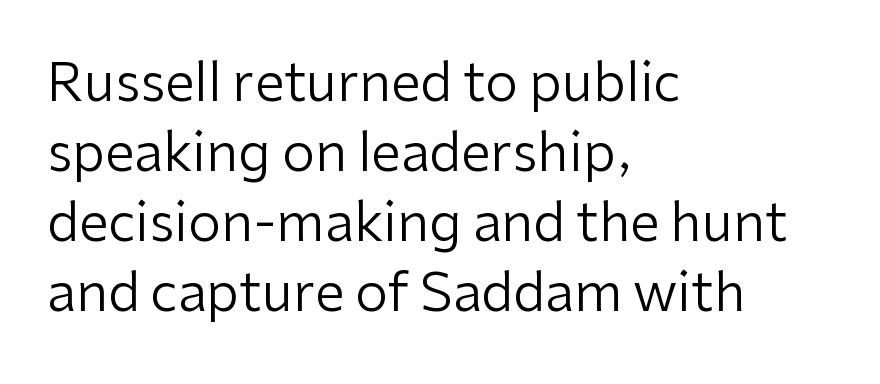
The image shows 53 px regular-weight sans-serif type, upright; set left-aligned, normal line spacing (1.32x), normal letter spacing, not underlined; low stroke contrast and a medium x-height.
